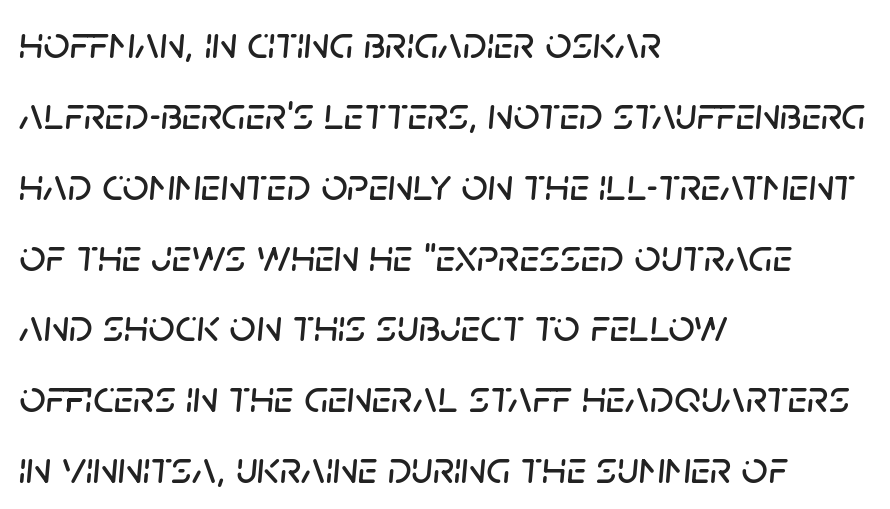
The strip under each line holds only bare page. Slant detected: the letters are inclined. This sample is left-justified, so line endings fall wherever the words run out. Does extra space separate the letters? No, they use regular spacing. Varying glyph widths throughout — classic text-font behaviour. Reading down the column, the eye jumps a familiar distance to each next line.
